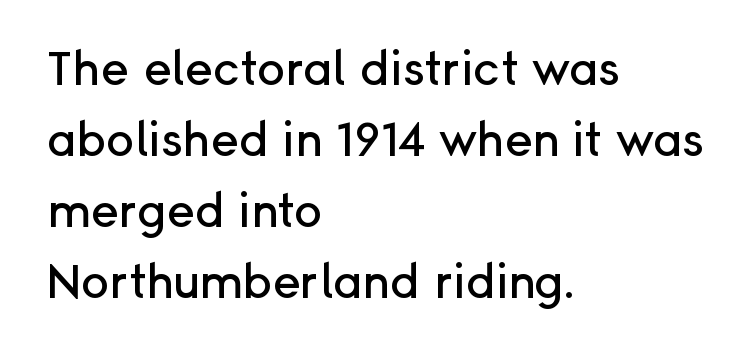
Quick note: not italic, upright. Proportional: the letters do not fall into vertical columns. Caption: standard tracking, unaltered. Rule under the text: the space is simply empty. You can tell from the bare stems that sans-serif type was used. Baseline-to-baseline distance is the conventional proportion of letter height.
